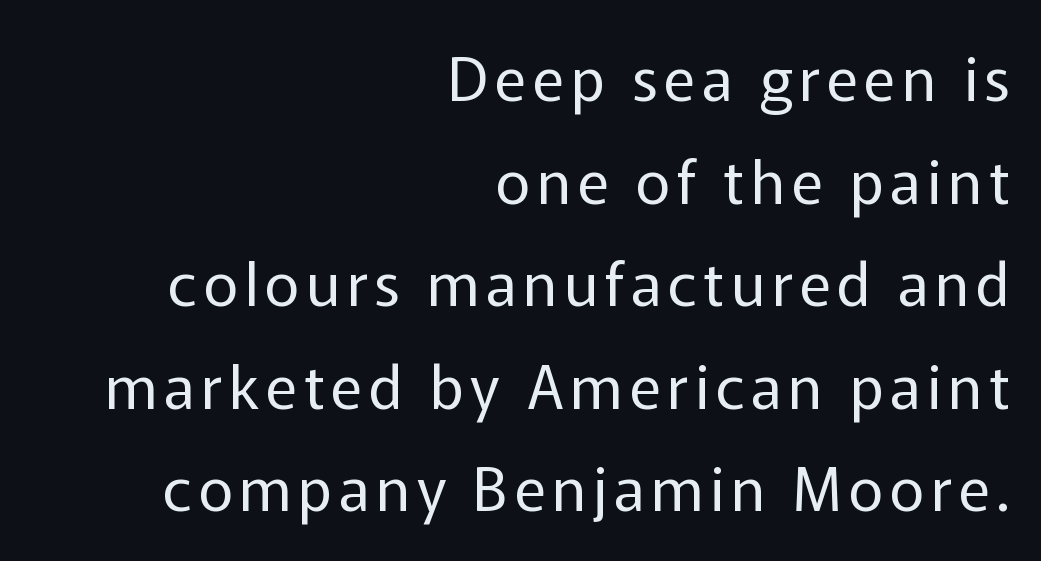
{"serif": "no", "italic": "no", "bold": "no", "weight": "regular", "width": "normal", "stroke_contrast": "low", "x_height": "medium", "monospaced": "no", "underline": "no", "align": "right", "line_spacing_ratio": 1.71, "glyph_px": 60}
